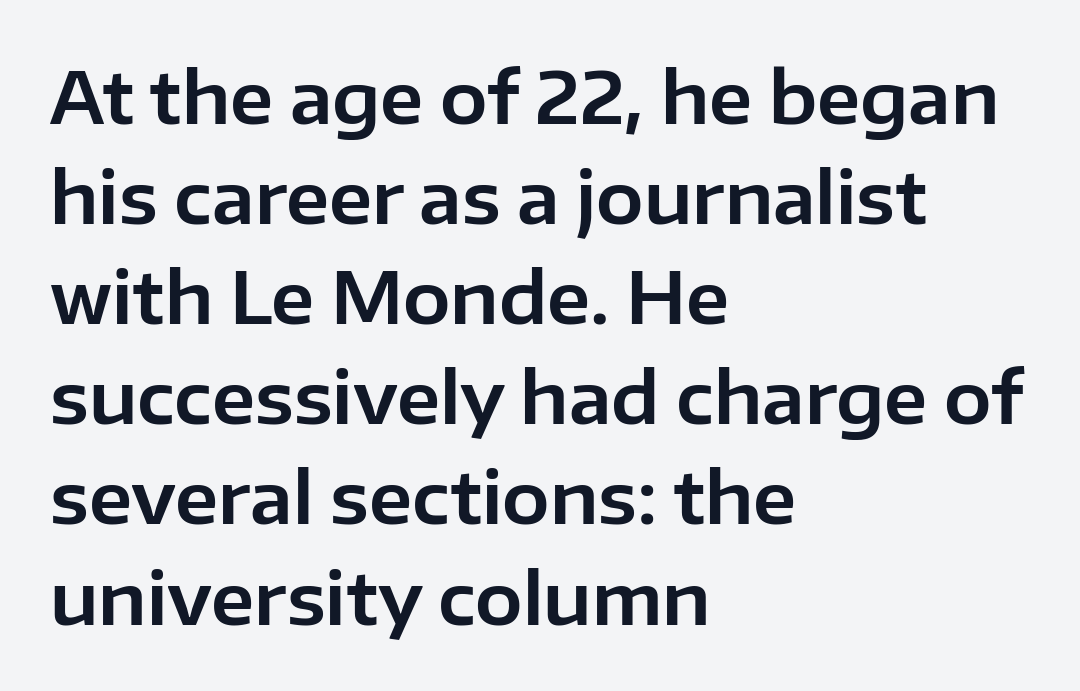
Q: Is the text italic (slanted)? A: No, it is upright.
Q: Is the typeface a serif or a sans-serif typeface? A: Sans-serif.
Q: Is the text underlined? A: No.
Q: How is the paragraph aligned? A: Left-aligned.
Q: Is the spacing between letters normal or unusually wide? A: Normal.
Q: Is the spacing between lines tight, normal or loose? A: Normal.
Q: Width (condensed, normal, or wide)? A: Normal.
Q: Stroke contrast? A: Low.
Q: x-height? A: Medium.
Q: Monospaced? A: No.
